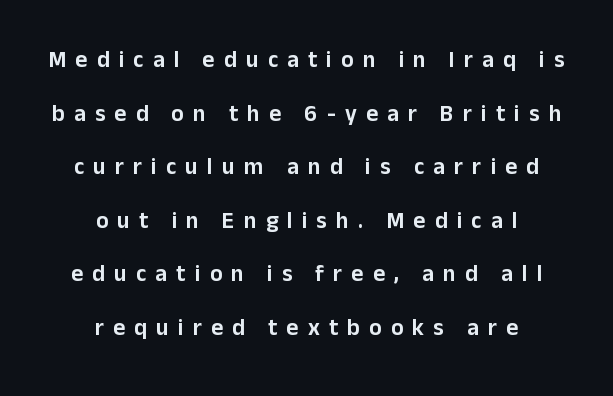
Q: Is the text italic (slanted)? A: No, it is upright.
Q: Is the text underlined? A: No.
Q: How is the paragraph aligned? A: Centered.
Q: Is the spacing between letters normal or unusually wide? A: Unusually wide.
Q: Is the spacing between lines tight, normal or loose? A: Loose.
